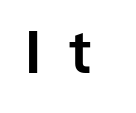
The image shows 62 px semibold sans-serif type, upright; set unusually wide letter spacing (+0.44 em), not underlined; low stroke contrast and a medium x-height.
